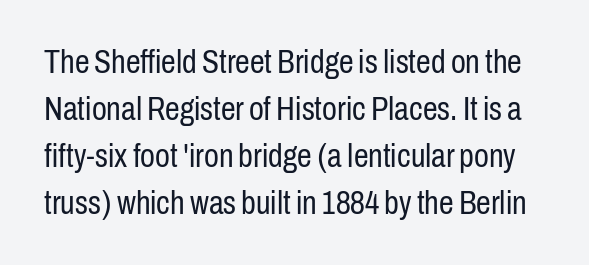
The image shows 33 px regular-weight, condensed sans-serif type, upright; set normal line spacing (1.42x), normal letter spacing, not underlined; low stroke contrast and a medium x-height.
